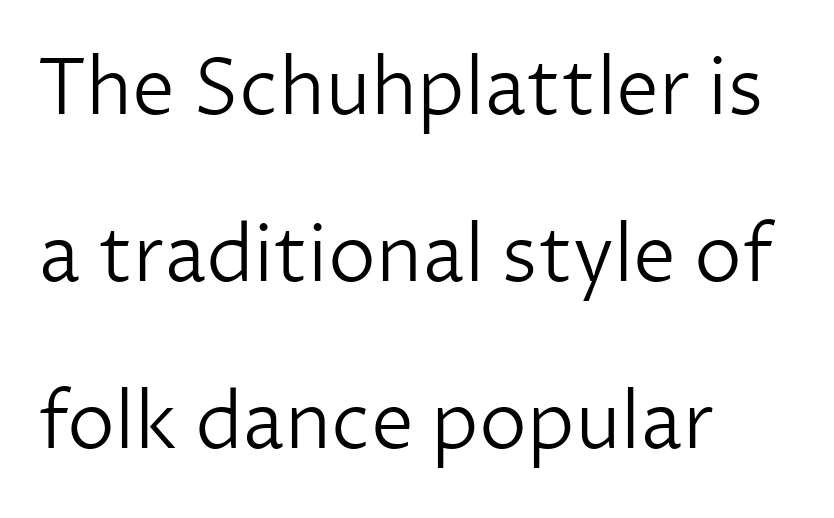
Quick note: underline off. A typesetter would call this zero additional tracking. Regarding serifs, this sample does without them. No heavy texture on the line: the type isn't bold. The axis of the letterforms is exactly vertical. The ragged edge is on the right, which tells us the setting is flush left.
